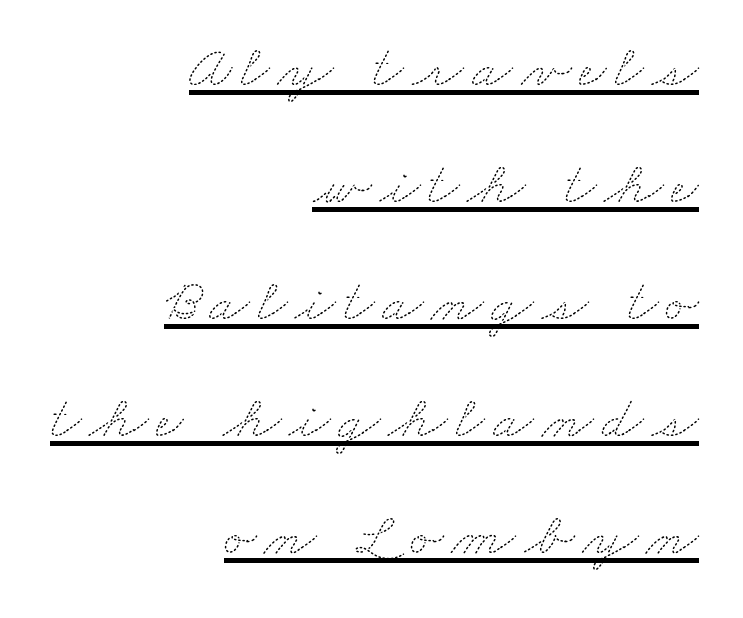
Q: Is the text bold? A: No.
Q: Is the text underlined? A: Yes.
Q: How is the paragraph aligned? A: Right-aligned.
Q: Is the spacing between lines tight, normal or loose? A: Loose.
Q: Width (condensed, normal, or wide)? A: Wide.
Q: Stroke contrast? A: Medium.
Q: x-height? A: Small.
Q: Monospaced? A: No.
